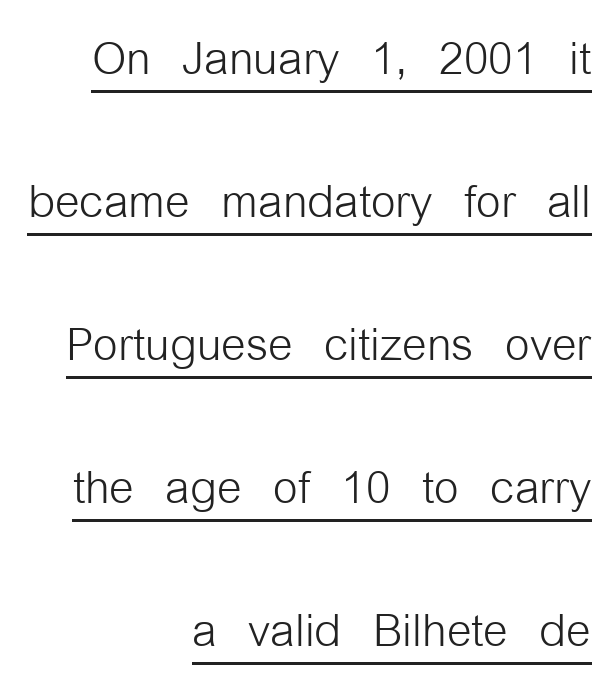
{"serif": "no", "italic": "no", "bold": "no", "weight": "light", "width": "condensed", "stroke_contrast": "low", "x_height": "medium", "monospaced": "no", "underline": "yes", "align": "right", "line_spacing": "loose", "line_spacing_ratio": 2.27, "letter_spacing": "normal", "letter_spacing_em": 0.0, "glyph_px": 63}
